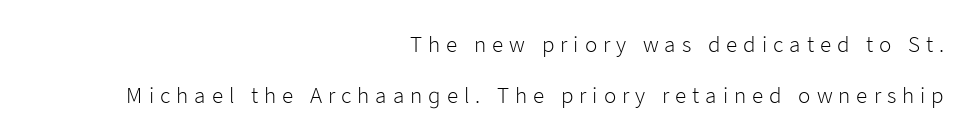
Is there any slant? The stems are plumb. Reading down the column, the eye jumps a long way to each next line. Descenders are the only things crossing below the line. Inter-character spacing is expanded well beyond the font's built-in metrics.
